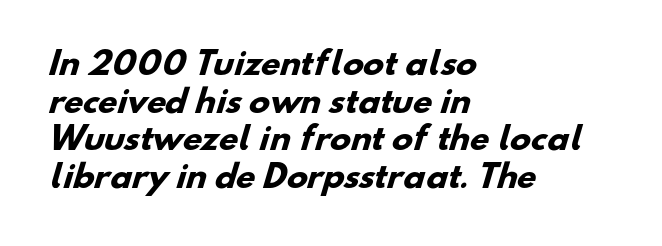
The specimen omits any rule beneath the text block's lines. Is the block centered? No — it sits flush against the left margin. Look at the tracking — it's just the regular setting, nothing added. Looks like regular typesetting: each glyph gets only the width it needs. Look at the bottom of the vertical strokes: they stop flat, with no serifs.
